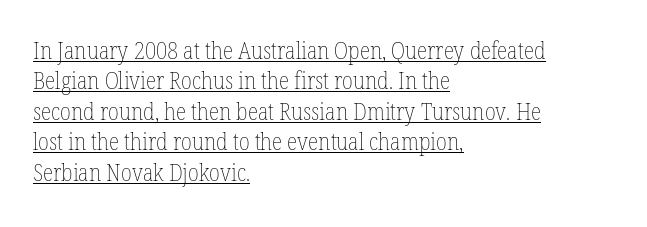
The image shows 24 px text type, upright; set left-aligned, normal line spacing (1.27x), normal letter spacing, underlined.
